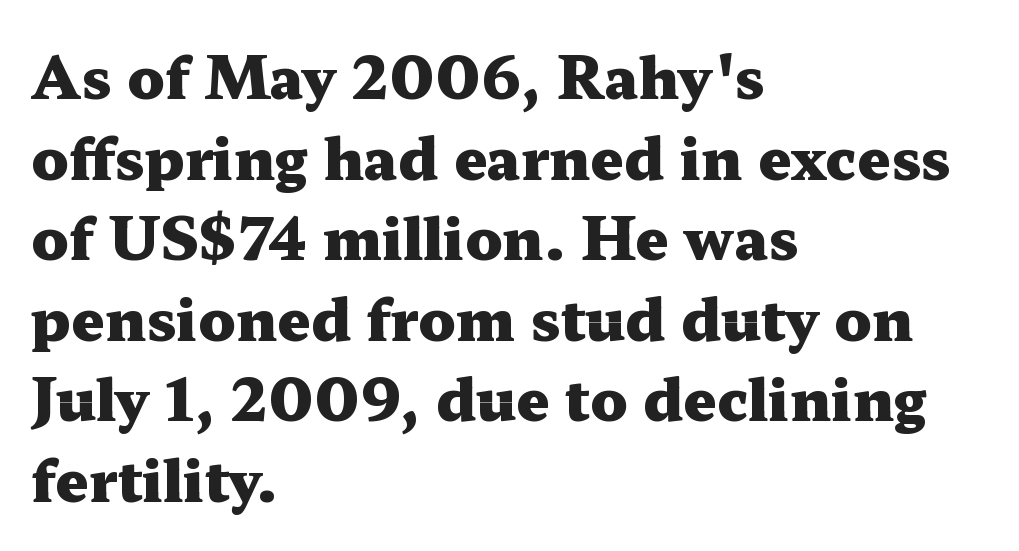
The passage shown is typed in a proportional face where columns would drift. Rule under the text: the space is simply empty. Compared with typical paragraphs, the rows here are spaced about the same. Regarding serifs, this sample has them. Nope, not italic — everything's standing straight.
